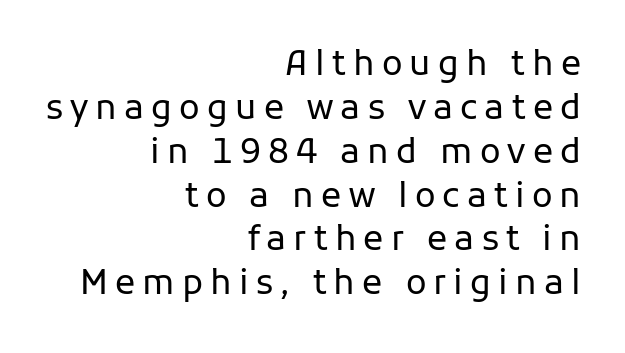
The specimen omits any rule beneath the text block's lines. There is plenty of visible air inserted between adjacent glyphs. The passage shown stacks its lines at a standard gap. Stem width sits at or under what a default text font uses. The type family on display is of the sans-serif kind.
